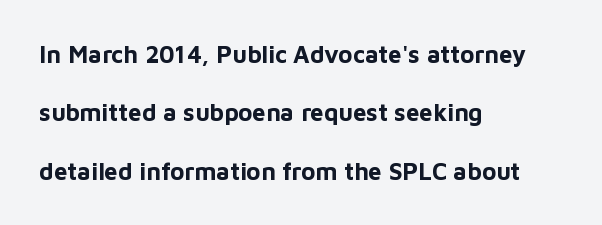
The image shows 24 px bold type, upright; set left-aligned, loose line spacing (2.43x), normal letter spacing, not underlined.
